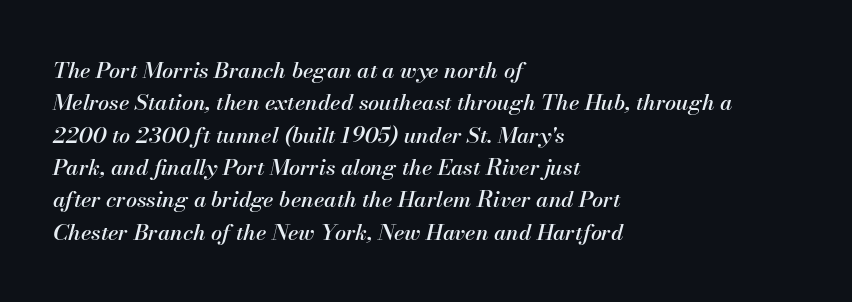
{"italic": "yes", "lean": "right", "slant_degrees": 13, "underline": "no", "align": "left", "line_spacing": "normal", "line_spacing_ratio": 1.47, "letter_spacing": "normal", "letter_spacing_em": 0.0, "glyph_px": 22}
